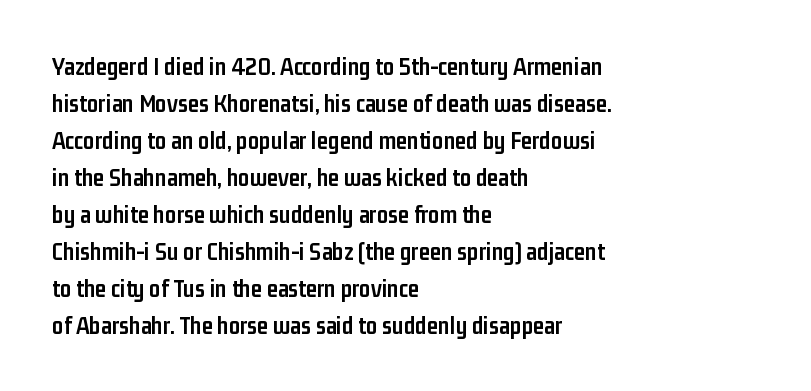
The image shows 25 px bold type, upright; set left-aligned, normal line spacing (1.48x), normal letter spacing, not underlined.
